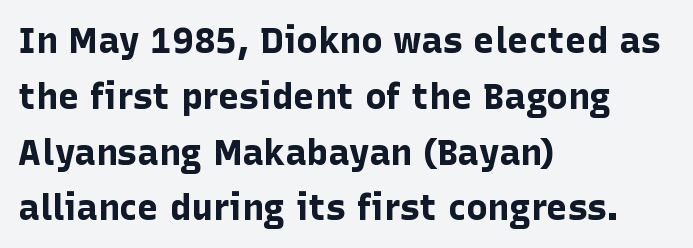
Q: Is the text bold? A: Yes.
Q: Is the text italic (slanted)? A: No, it is upright.
Q: Is the typeface a serif or a sans-serif typeface? A: Sans-serif.
Q: Is the text underlined? A: No.
Q: How is the paragraph aligned? A: Left-aligned.
Q: Is the spacing between letters normal or unusually wide? A: Normal.
Q: Is the spacing between lines tight, normal or loose? A: Normal.
Q: Width (condensed, normal, or wide)? A: Normal.
Q: Stroke contrast? A: Low.
Q: x-height? A: Medium.
Q: Monospaced? A: No.
